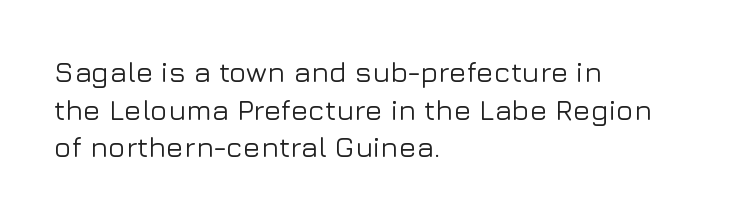
{"serif": "no", "italic": "no", "width": "normal", "stroke_contrast": "low", "x_height": "medium", "monospaced": "no", "underline": "no", "align": "left", "line_spacing": "normal", "line_spacing_ratio": 1.3, "letter_spacing": "normal", "letter_spacing_em": 0.0, "glyph_px": 29}
